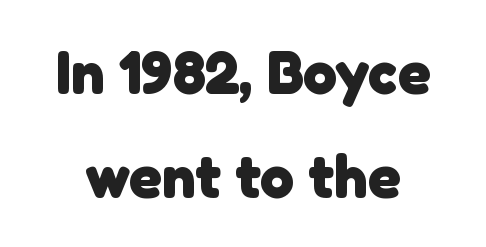
{"serif": "no", "bold": "yes", "weight": "heavy", "width": "normal", "stroke_contrast": "low", "x_height": "medium", "monospaced": "no", "underline": "no", "line_spacing_ratio": 1.74, "letter_spacing": "normal", "letter_spacing_em": 0.0, "glyph_px": 60}
